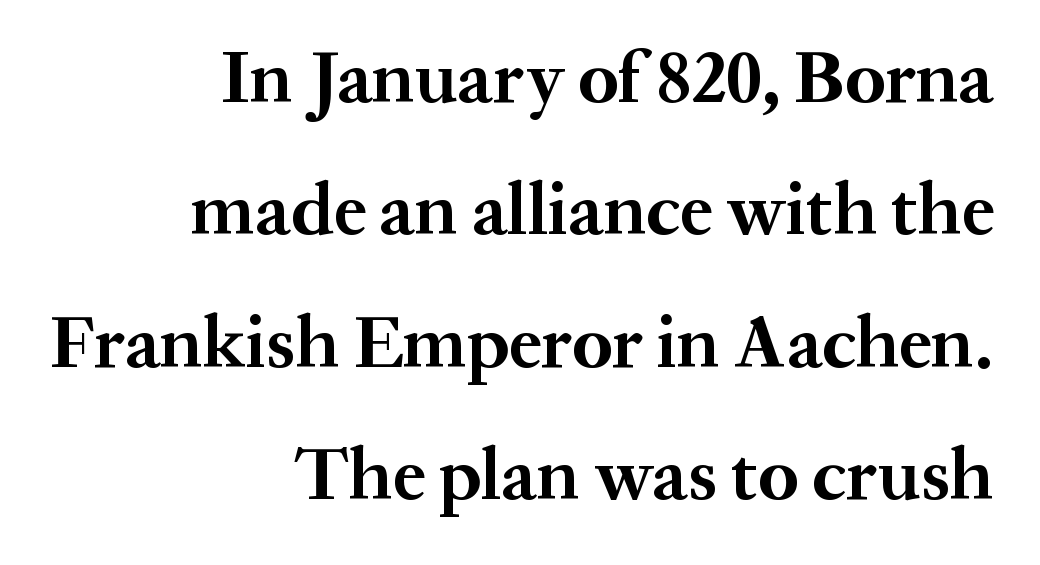
{"serif": "yes", "italic": "no", "bold": "yes", "weight": "bold", "width": "normal", "stroke_contrast": "medium", "x_height": "medium", "monospaced": "no", "underline": "no", "align": "right", "line_spacing_ratio": 1.79, "letter_spacing": "normal", "letter_spacing_em": 0.0, "glyph_px": 74}
